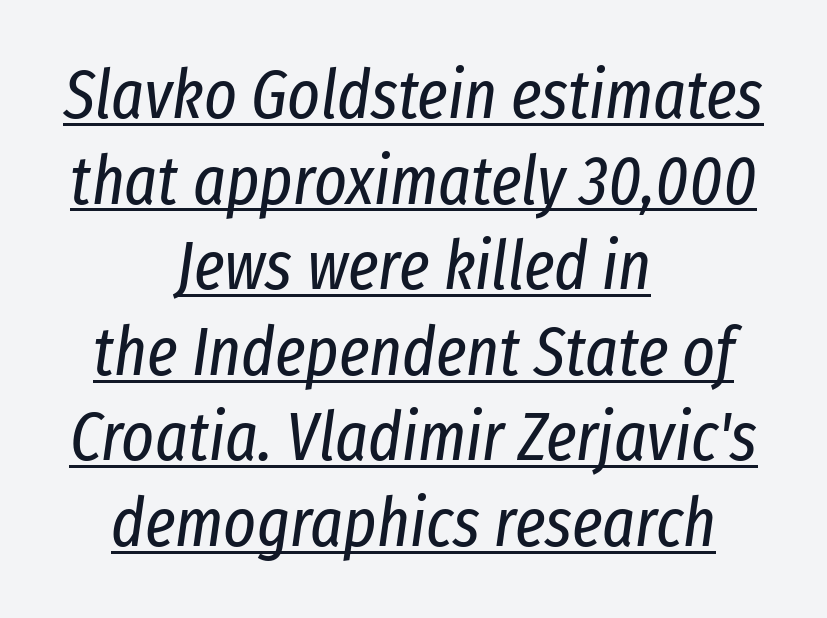
The image shows 69 px regular-weight, condensed type, italic (leaning right); set centered, line spacing 1.24x, normal letter spacing, underlined; low stroke contrast and a medium x-height.
